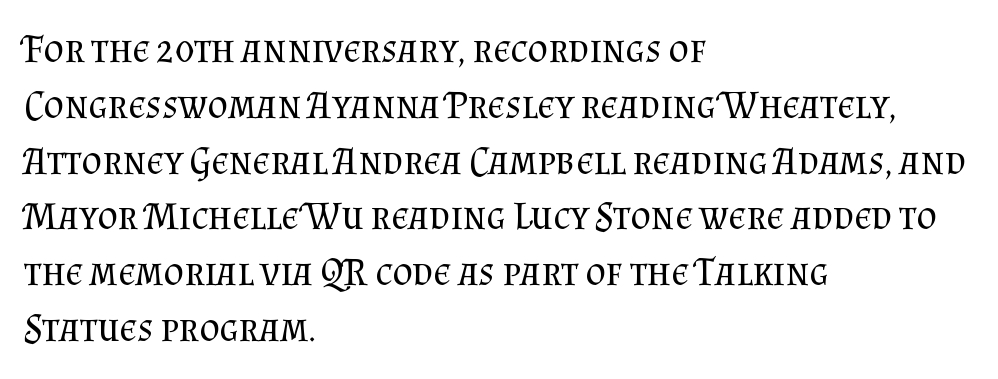
Q: Is the text bold? A: No.
Q: Is the text italic (slanted)? A: No, it is upright.
Q: Is the typeface a serif or a sans-serif typeface? A: Serif.
Q: Is the text underlined? A: No.
Q: How is the paragraph aligned? A: Left-aligned.
Q: Is the spacing between letters normal or unusually wide? A: Normal.
Q: Is the spacing between lines tight, normal or loose? A: Normal.
Q: Width (condensed, normal, or wide)? A: Normal.
Q: Stroke contrast? A: Medium.
Q: x-height? A: Small.
Q: Monospaced? A: No.
